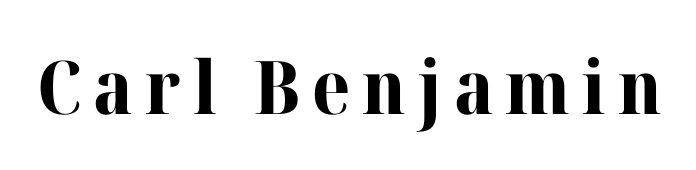
{"serif": "yes", "italic": "no", "bold": "yes", "weight": "bold", "width": "normal", "stroke_contrast": "high", "x_height": "medium", "monospaced": "no", "underline": "no", "glyph_px": 74}
